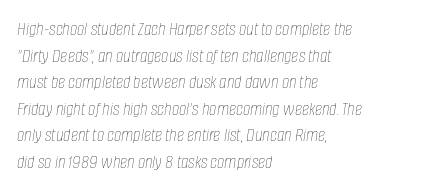
The paragraph has a hard left edge and a soft right edge. The rendering uses a moderate line-height, typical for paragraphs. The font's italic variant was chosen for this text. Standard letterfit; no display-style spreading of the glyphs. Weight: regular or lighter.
